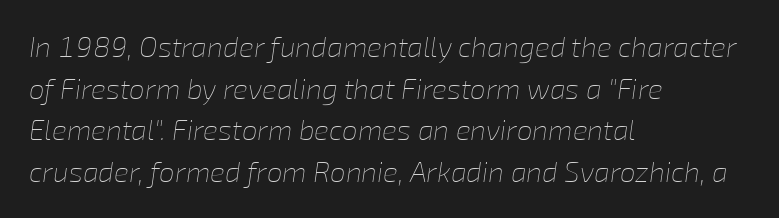
The image shows 28 px thin type, italic (leaning right); set left-aligned, normal line spacing (1.49x), normal letter spacing, not underlined; low stroke contrast and a medium x-height.
